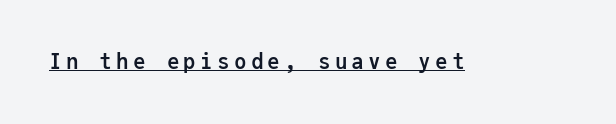
{"italic": "no", "bold": "yes", "underline": "yes", "letter_spacing": "wide", "letter_spacing_em": 0.2, "glyph_px": 21}
